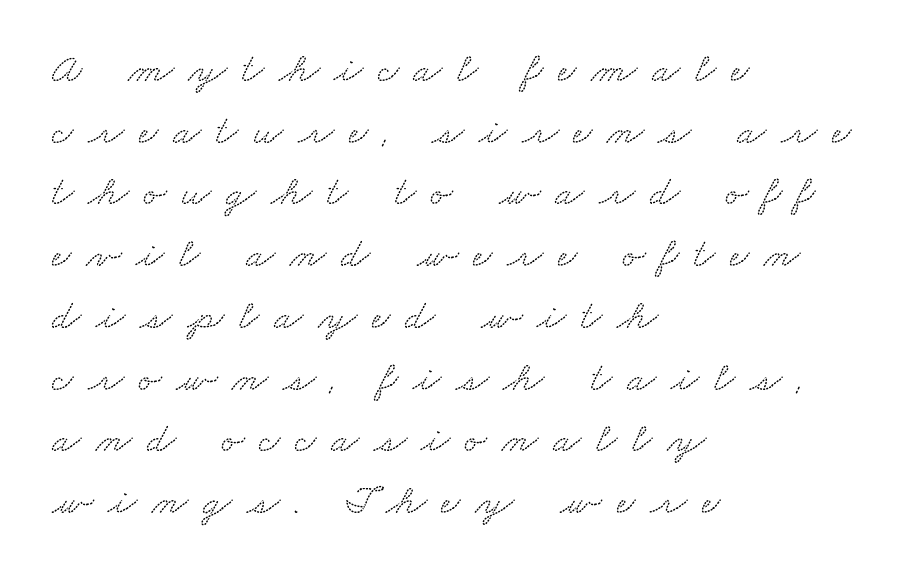
{"serif": "yes", "width": "wide", "stroke_contrast": "low", "x_height": "small", "monospaced": "no", "underline": "no", "align": "left", "line_spacing": "normal", "line_spacing_ratio": 1.47, "letter_spacing": "wide", "letter_spacing_em": 0.35, "glyph_px": 42}
